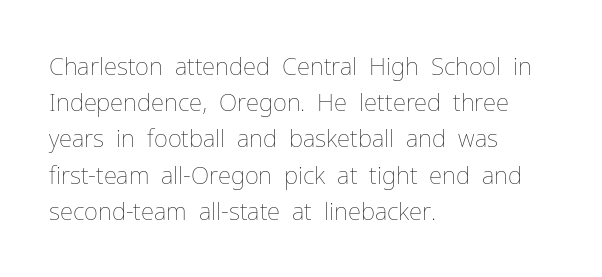
The image shows 24 px text type, upright; set left-aligned, normal line spacing (1.51x), normal letter spacing, not underlined.
